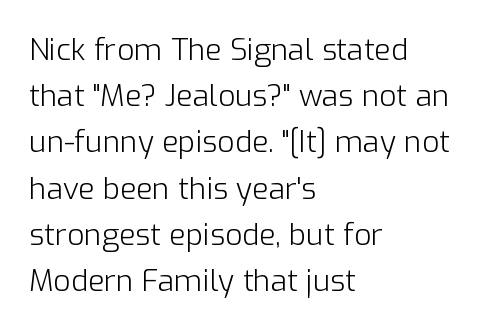
Q: Is the text bold? A: No.
Q: Is the text italic (slanted)? A: No, it is upright.
Q: Is the typeface a serif or a sans-serif typeface? A: Sans-serif.
Q: Is the text underlined? A: No.
Q: How is the paragraph aligned? A: Left-aligned.
Q: Is the spacing between letters normal or unusually wide? A: Normal.
Q: Is the spacing between lines tight, normal or loose? A: Normal.
Q: Width (condensed, normal, or wide)? A: Normal.
Q: Stroke contrast? A: Low.
Q: x-height? A: Medium.
Q: Monospaced? A: No.
